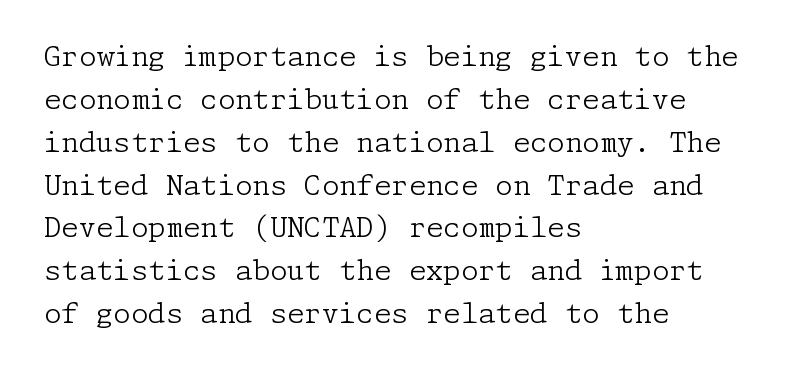
The image shows 28 px light serif type, upright; set left-aligned, normal line spacing (1.53x), normal letter spacing, not underlined; low stroke contrast and a medium x-height.
